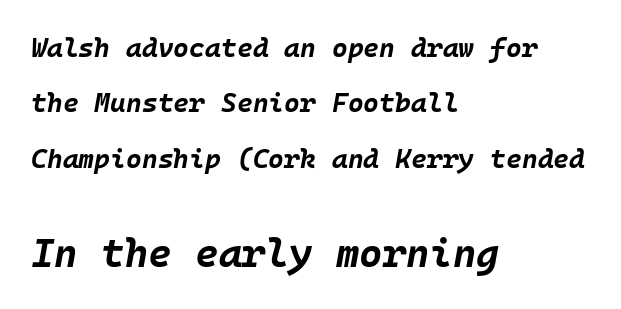
Q: Is the text bold? A: Yes.
Q: Is the text italic (slanted)? A: Yes, it leans right by about 10 degrees.
Q: Is the text underlined? A: No.
Q: How is the paragraph aligned? A: Left-aligned.
Q: Is the spacing between letters normal or unusually wide? A: Normal.
Q: Is the spacing between lines tight, normal or loose? A: Loose.
Q: Which block of text is set in a larger size, the first (top) or the second (bottom)? A: The second (bottom) one.
Q: Width (condensed, normal, or wide)? A: Normal.
Q: Stroke contrast? A: Low.
Q: x-height? A: Large.
